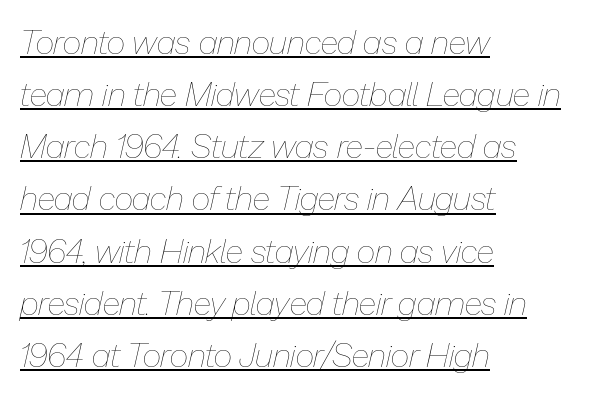
The rows are spaced the way most documents space them. Has an underline been added? It has. Characters follow at the spacing the type designer built in. Stems and bowls with no extra thickness — not bold. Each letter keeps its own natural width here, so spacing adapts to shape. Left-aligned paragraph, ragged on the right.
